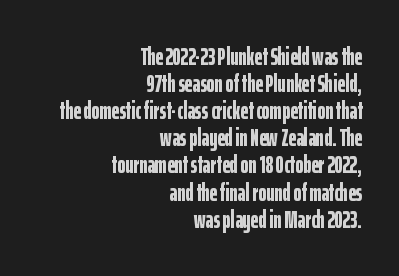
{"italic": "no", "bold": "yes", "underline": "no", "align": "right", "line_spacing": "tight", "line_spacing_ratio": 1.13, "letter_spacing": "normal", "letter_spacing_em": 0.0, "glyph_px": 24}
